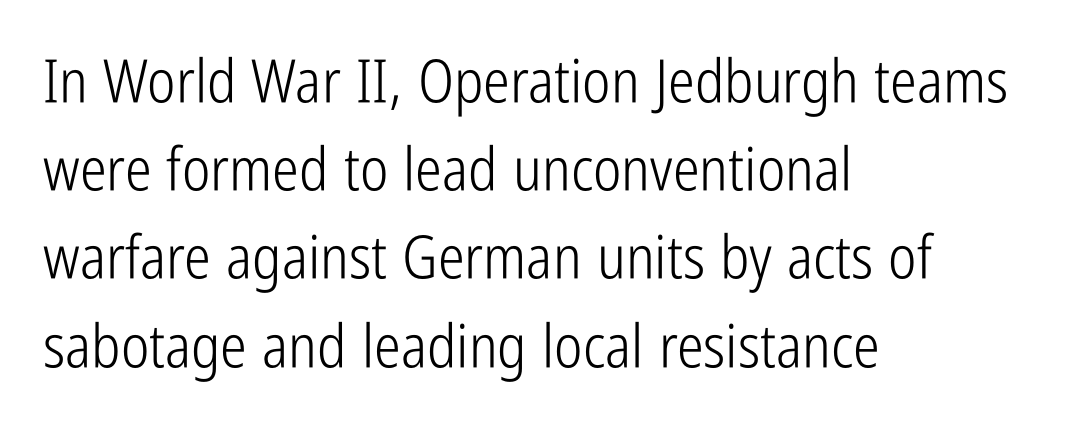
{"serif": "no", "italic": "no", "bold": "no", "weight": "light", "width": "condensed", "stroke_contrast": "low", "x_height": "medium", "monospaced": "no", "underline": "no", "align": "left", "line_spacing": "normal", "line_spacing_ratio": 1.47, "letter_spacing": "normal", "letter_spacing_em": 0.0, "glyph_px": 60}
